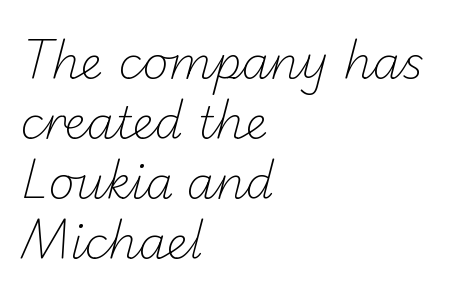
The image shows 45 px light sans-serif type; set left-aligned, normal line spacing (1.33x), normal letter spacing, not underlined; low stroke contrast and a small x-height.
